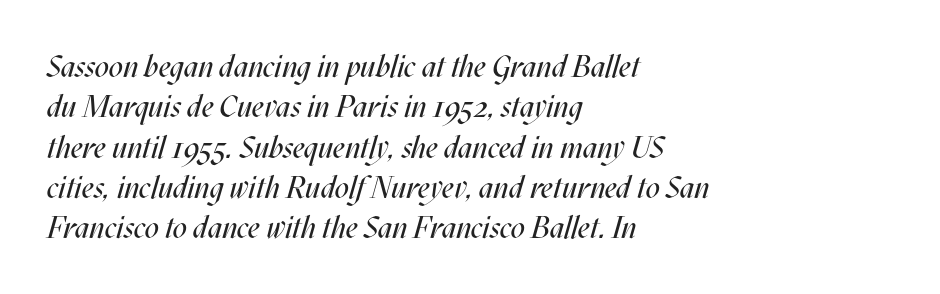
The image shows 31 px regular-weight, condensed type, italic (leaning right); set left-aligned, normal line spacing (1.3x), normal letter spacing, not underlined; medium stroke contrast and a large x-height.
